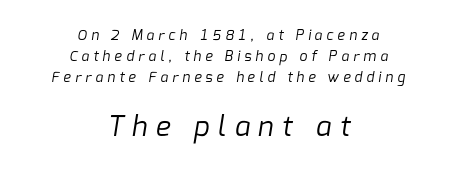
Q: Is the text bold? A: No.
Q: Is the typeface a serif or a sans-serif typeface? A: Sans-serif.
Q: Is the text underlined? A: No.
Q: How is the paragraph aligned? A: Centered.
Q: Is the spacing between letters normal or unusually wide? A: Unusually wide.
Q: Is the spacing between lines tight, normal or loose? A: Normal.
Q: Which block of text is set in a larger size, the first (top) or the second (bottom)? A: The second (bottom) one.
Q: Width (condensed, normal, or wide)? A: Normal.
Q: Stroke contrast? A: Low.
Q: x-height? A: Medium.
Q: Monospaced? A: No.
